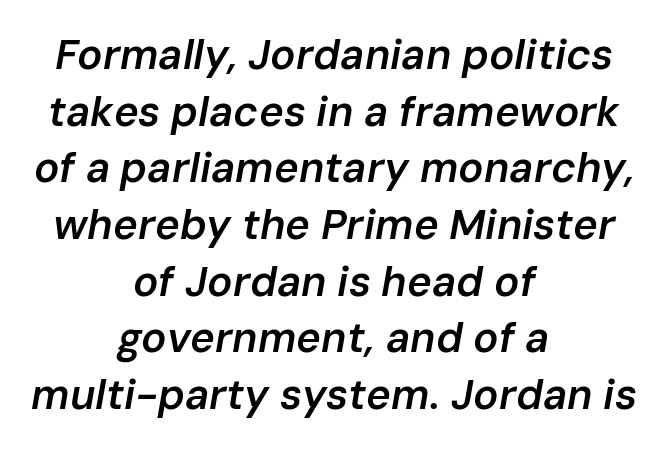
Q: Is the text bold? A: Semi-bold.
Q: Is the text italic (slanted)? A: Yes, it leans right by about 10 degrees.
Q: Is the text underlined? A: No.
Q: How is the paragraph aligned? A: Centered.
Q: Is the spacing between letters normal or unusually wide? A: Normal.
Q: Is the spacing between lines tight, normal or loose? A: Normal.
Q: Width (condensed, normal, or wide)? A: Normal.
Q: Stroke contrast? A: Low.
Q: x-height? A: Medium.
Q: Monospaced? A: No.
